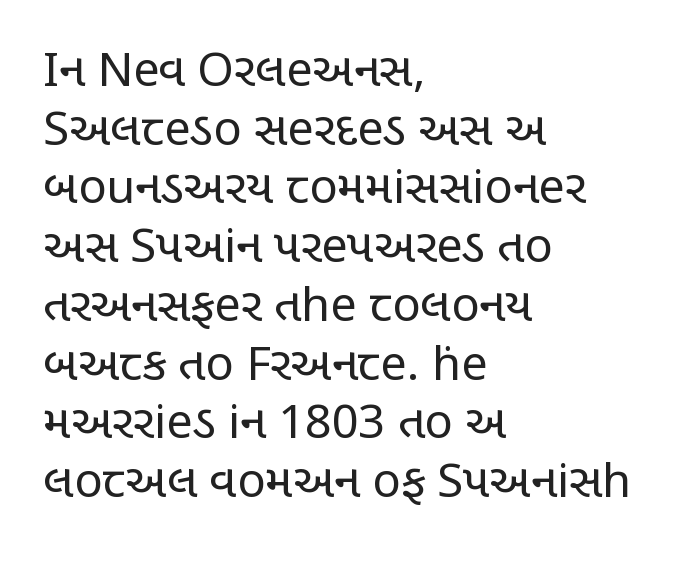
The image shows 47 px regular-weight, condensed sans-serif type, upright; set left-aligned, normal line spacing (1.25x), normal letter spacing, not underlined; low stroke contrast and a large x-height.
